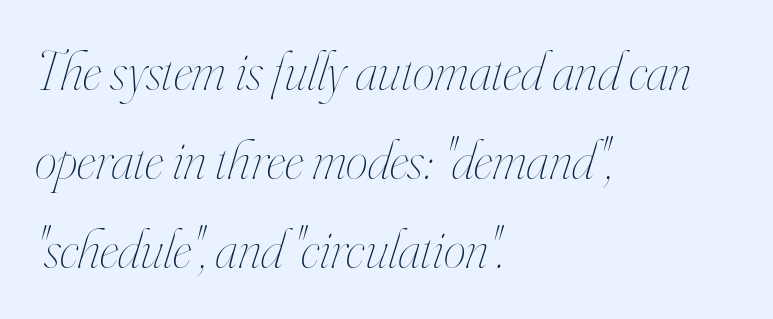
{"italic": "yes", "lean": "right", "slant_degrees": 16, "bold": "no", "weight": "thin", "width": "condensed", "stroke_contrast": "high", "x_height": "small", "monospaced": "no", "underline": "no", "align": "left", "line_spacing": "normal", "line_spacing_ratio": 1.59, "letter_spacing": "normal", "letter_spacing_em": 0.0, "glyph_px": 56}
